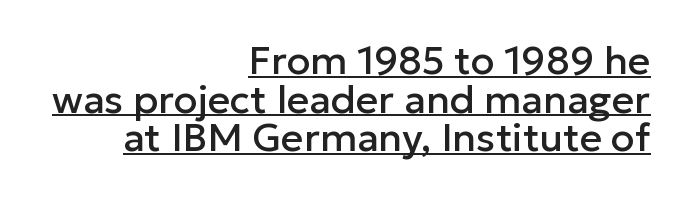
Q: Is the text italic (slanted)? A: No, it is upright.
Q: Is the typeface a serif or a sans-serif typeface? A: Sans-serif.
Q: Is the text underlined? A: Yes.
Q: How is the paragraph aligned? A: Right-aligned.
Q: Is the spacing between letters normal or unusually wide? A: Normal.
Q: Is the spacing between lines tight, normal or loose? A: Tight.
Q: Width (condensed, normal, or wide)? A: Normal.
Q: Stroke contrast? A: Low.
Q: x-height? A: Medium.
Q: Monospaced? A: No.
